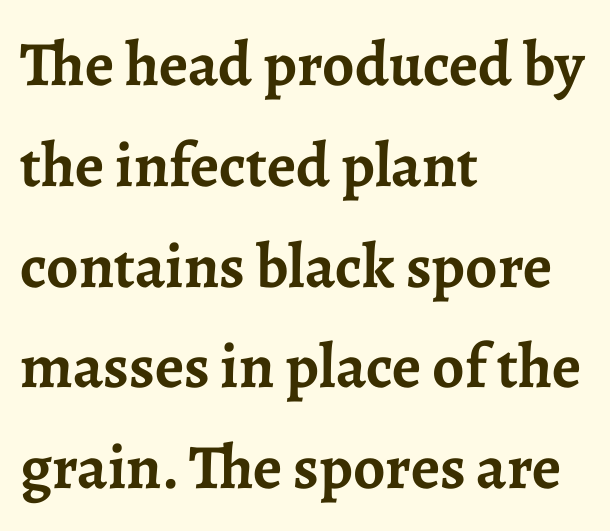
Vertical spacing — default. Style check: upright. This sample has the flowing, uneven cadence of proportional lettering. The glyphs have the mass of a bold cut. A serif font was chosen for this passage. Line starts are locked; line ends wander.
